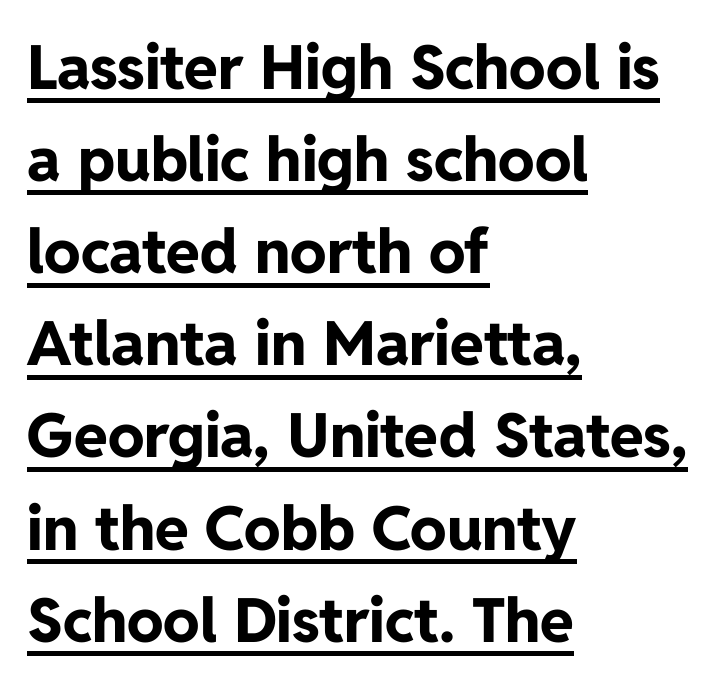
The image shows 61 px bold sans-serif type, upright; set left-aligned, normal line spacing (1.51x), normal letter spacing, underlined; low stroke contrast and a medium x-height.
